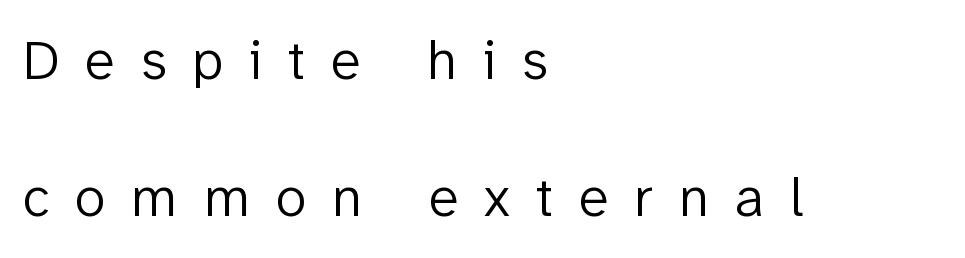
Is this a sans? Yes — the strokes have no serifs. Type without underlining. Students, note that the glyphs here are deliberately spaced far apart. Widely set lines give the paragraph a tall, airy silhouette. The type sits square on the baseline with zero lean.
